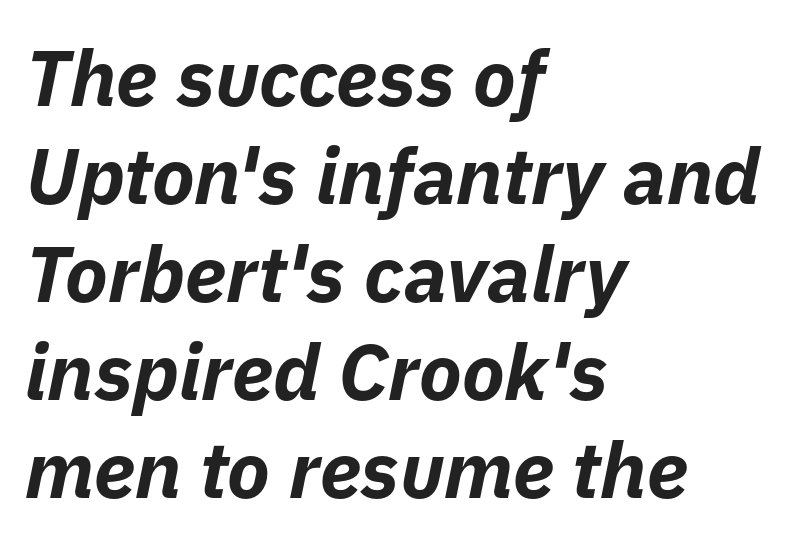
{"italic": "yes", "lean": "right", "slant_degrees": 11, "bold": "yes", "weight": "bold", "width": "normal", "stroke_contrast": "low", "x_height": "medium", "monospaced": "no", "underline": "no", "align": "left", "line_spacing_ratio": 1.24, "letter_spacing": "normal", "letter_spacing_em": 0.0, "glyph_px": 79}
